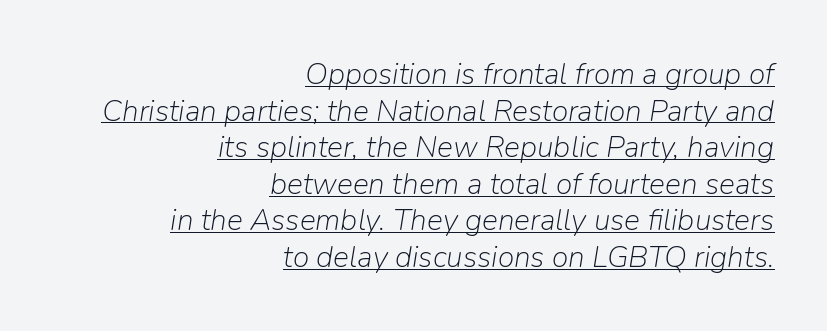
Italic? Definitely — the glyphs are oblique. Is this a fixed-width face? No — the glyphs have proportional, varying widths. Does a line run under the words? Yes, clearly. On a weight scale, this lands at 450 or below.
